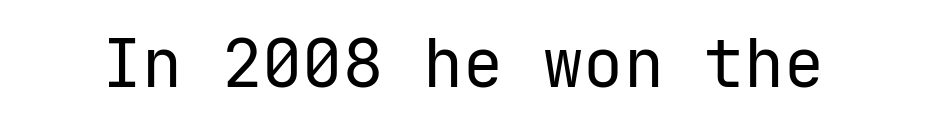
{"serif": "no", "italic": "no", "bold": "no", "weight": "regular", "width": "normal", "stroke_contrast": "low", "x_height": "medium", "underline": "no", "letter_spacing": "normal", "letter_spacing_em": 0.0, "glyph_px": 67}
